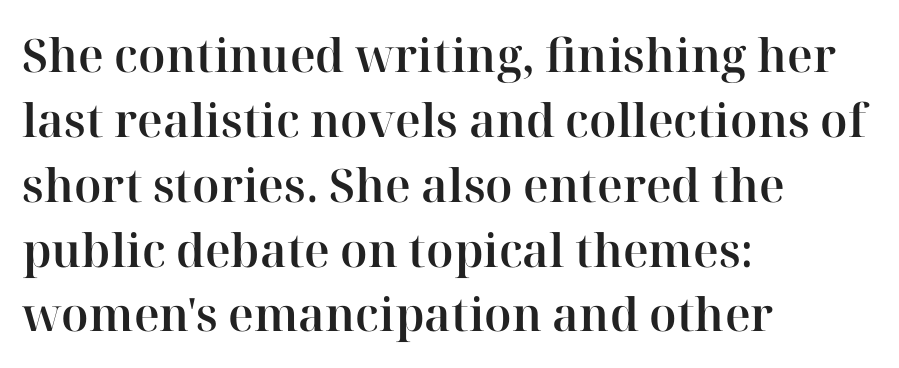
{"serif": "yes", "italic": "no", "width": "normal", "stroke_contrast": "high", "x_height": "medium", "monospaced": "no", "underline": "no", "align": "left", "line_spacing": "normal", "line_spacing_ratio": 1.41, "letter_spacing": "normal", "letter_spacing_em": 0.0, "glyph_px": 46}
